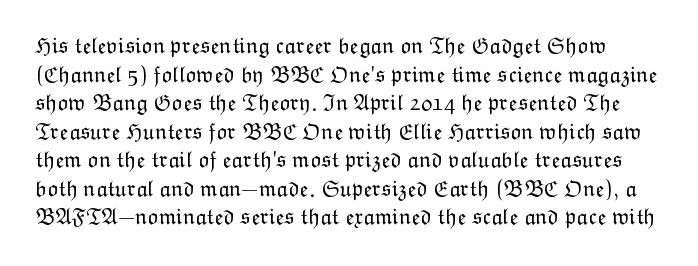
{"italic": "no", "bold": "no", "underline": "no", "line_spacing_ratio": 1.24, "letter_spacing": "normal", "letter_spacing_em": 0.0, "glyph_px": 23}
